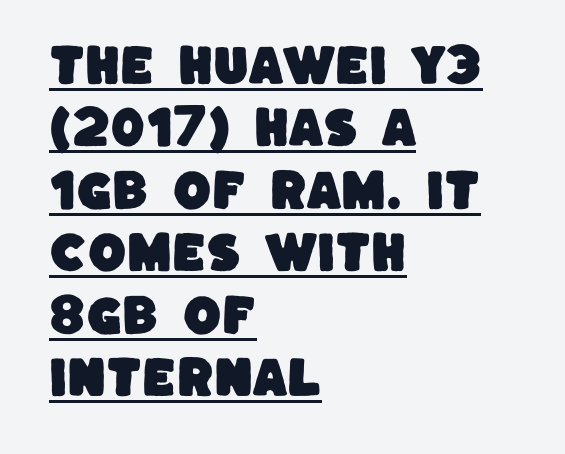
The image shows 44 px sans-serif type; set left-aligned, normal line spacing (1.42x), normal letter spacing, underlined; low stroke contrast and a large x-height.
